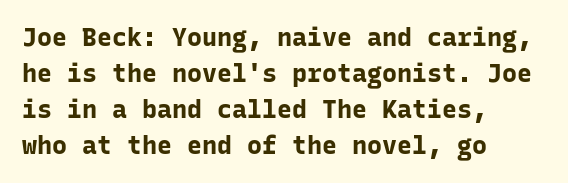
Q: Is the text bold? A: Yes.
Q: Is the text italic (slanted)? A: No, it is upright.
Q: Is the text underlined? A: No.
Q: How is the paragraph aligned? A: Left-aligned.
Q: Is the spacing between letters normal or unusually wide? A: Normal.
Q: Is the spacing between lines tight, normal or loose? A: Normal.
